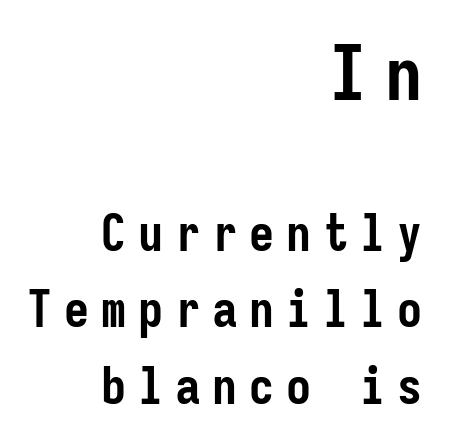
{"serif": "no", "italic": "no", "bold": "yes", "weight": "semibold", "width": "condensed", "stroke_contrast": "low", "x_height": "medium", "monospaced": "yes", "underline": "no", "align": "right", "line_spacing": "normal", "line_spacing_ratio": 1.53, "letter_spacing": "wide", "letter_spacing_em": 0.24, "larger_block": "first", "size_ratio": 1.5, "glyph_px": 75}
